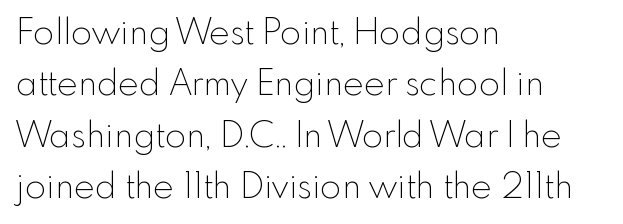
Q: Is the text bold? A: No.
Q: Is the text italic (slanted)? A: No, it is upright.
Q: Is the typeface a serif or a sans-serif typeface? A: Sans-serif.
Q: Is the text underlined? A: No.
Q: How is the paragraph aligned? A: Left-aligned.
Q: Is the spacing between letters normal or unusually wide? A: Normal.
Q: Is the spacing between lines tight, normal or loose? A: Normal.
Q: Width (condensed, normal, or wide)? A: Normal.
Q: x-height? A: Small.
Q: Monospaced? A: No.
